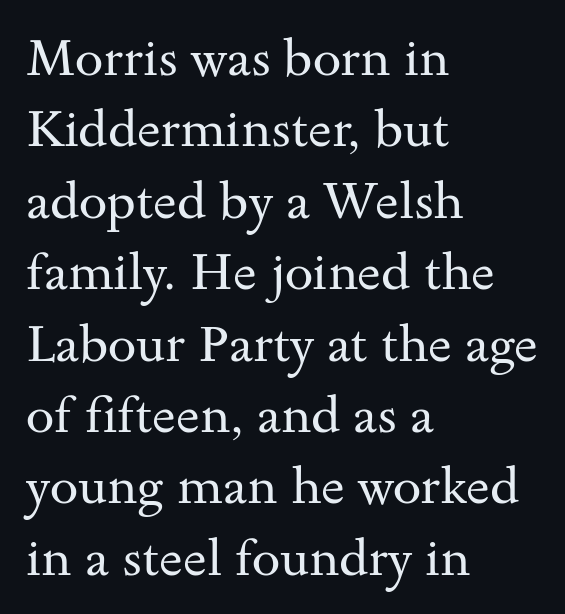
{"serif": "yes", "italic": "no", "bold": "no", "weight": "regular", "width": "wide", "stroke_contrast": "medium", "x_height": "small", "monospaced": "no", "underline": "no", "align": "left", "line_spacing": "normal", "line_spacing_ratio": 1.4, "letter_spacing": "normal", "letter_spacing_em": 0.0, "glyph_px": 51}
